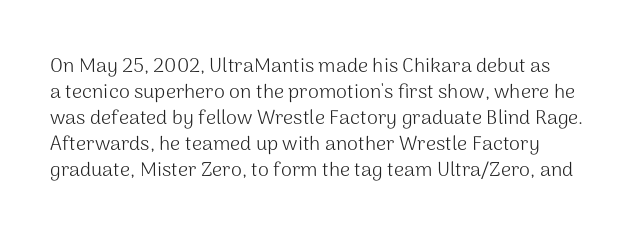
The image shows 20 px text type, upright; set normal line spacing (1.3x), normal letter spacing, not underlined.
